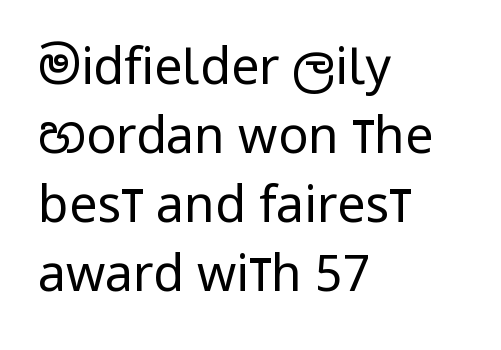
The image shows 50 px regular-weight, condensed sans-serif type, upright; set left-aligned, normal line spacing (1.38x), normal letter spacing, not underlined; low stroke contrast and a large x-height.
